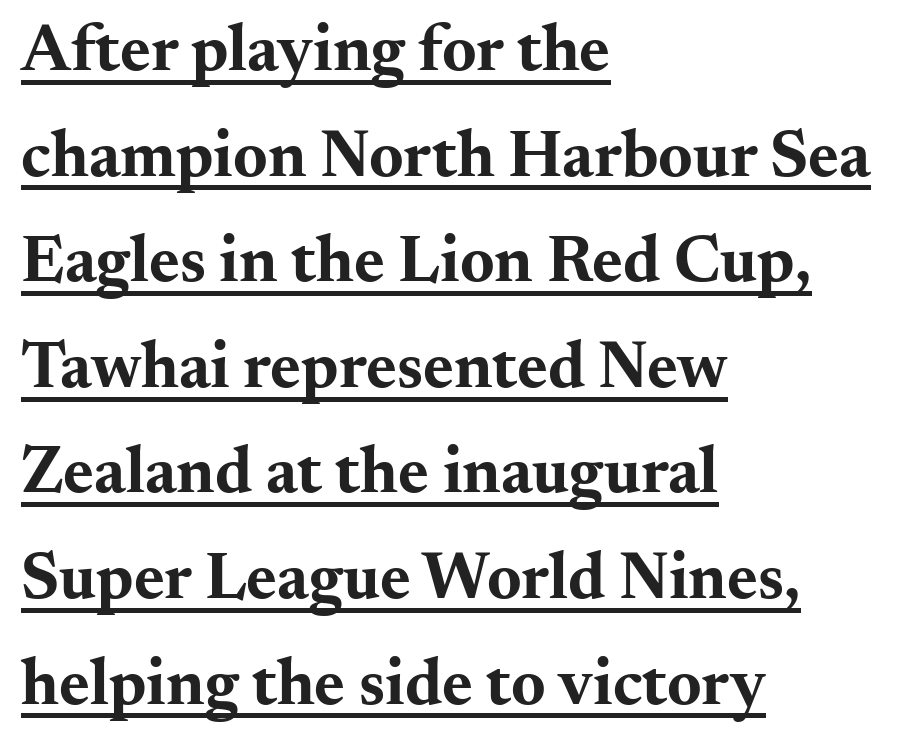
{"serif": "yes", "italic": "no", "bold": "yes", "weight": "bold", "width": "wide", "stroke_contrast": "medium", "x_height": "small", "monospaced": "no", "underline": "yes", "align": "left", "line_spacing": "normal", "line_spacing_ratio": 1.6, "letter_spacing": "normal", "letter_spacing_em": 0.0, "glyph_px": 66}
